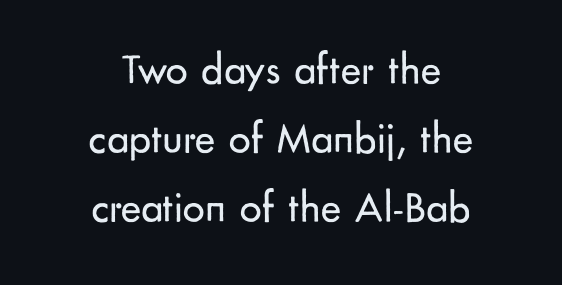
Q: Is the text bold? A: No.
Q: Is the text italic (slanted)? A: No, it is upright.
Q: Is the typeface a serif or a sans-serif typeface? A: Sans-serif.
Q: Is the text underlined? A: No.
Q: How is the paragraph aligned? A: Centered.
Q: Is the spacing between letters normal or unusually wide? A: Normal.
Q: Is the spacing between lines tight, normal or loose? A: Normal.
Q: Width (condensed, normal, or wide)? A: Normal.
Q: Stroke contrast? A: Low.
Q: x-height? A: Small.
Q: Monospaced? A: No.
